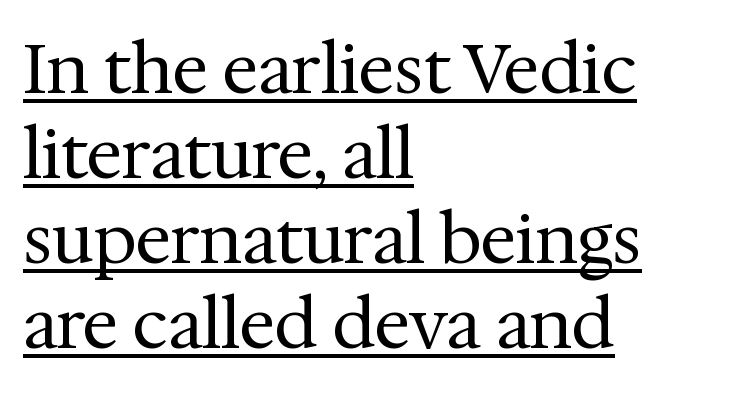
A light-to-regular cut is what we see here. Posture: upright roman. The passage shown is underscored from start to finish. The tracking reads as untouched default to a designer's eye. Baseline-to-baseline distance is the conventional proportion of letter height.
